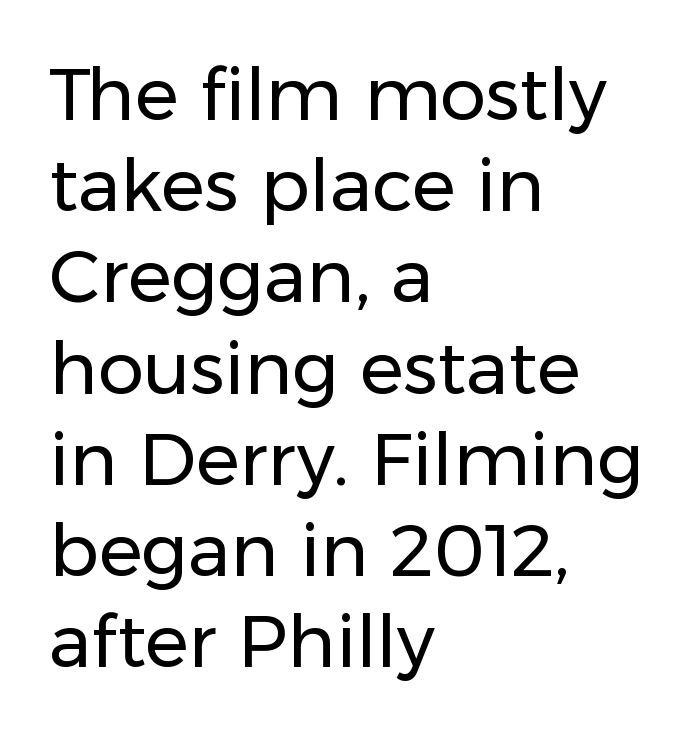
{"serif": "no", "italic": "no", "bold": "no", "weight": "regular", "width": "normal", "stroke_contrast": "low", "x_height": "medium", "monospaced": "no", "underline": "no", "align": "left", "line_spacing": "normal", "line_spacing_ratio": 1.25, "letter_spacing": "normal", "letter_spacing_em": 0.0, "glyph_px": 73}
